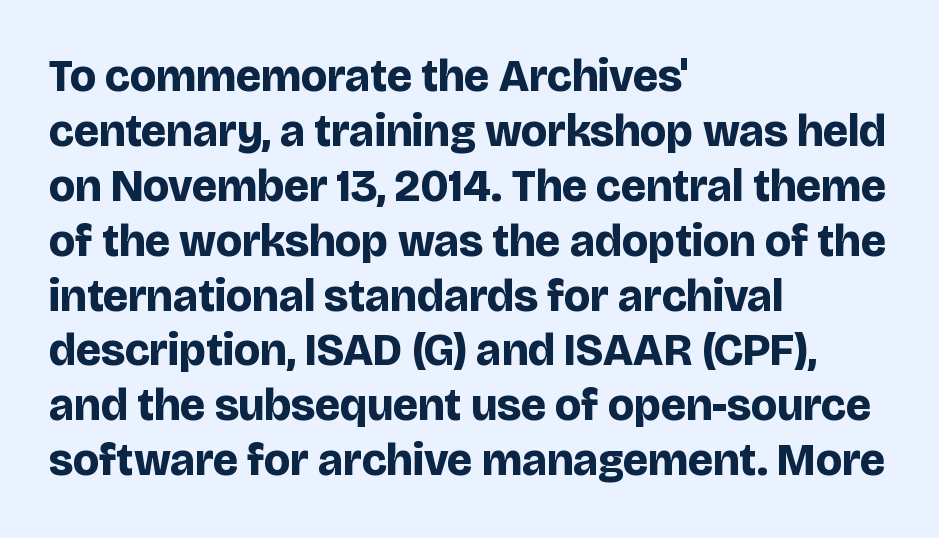
Q: Is the text bold? A: Yes.
Q: Is the text italic (slanted)? A: No, it is upright.
Q: Is the typeface a serif or a sans-serif typeface? A: Sans-serif.
Q: Is the text underlined? A: No.
Q: How is the paragraph aligned? A: Left-aligned.
Q: Is the spacing between letters normal or unusually wide? A: Normal.
Q: Width (condensed, normal, or wide)? A: Normal.
Q: Stroke contrast? A: Low.
Q: x-height? A: Large.
Q: Monospaced? A: No.
